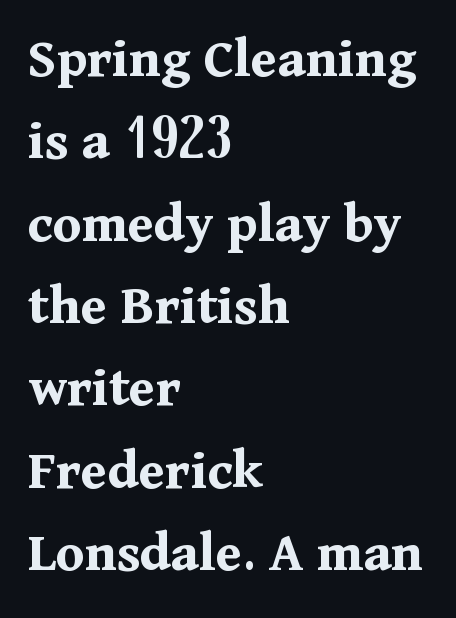
The image shows 58 px bold serif type, upright; set left-aligned, normal line spacing (1.42x), normal letter spacing, not underlined; medium stroke contrast and a medium x-height.
